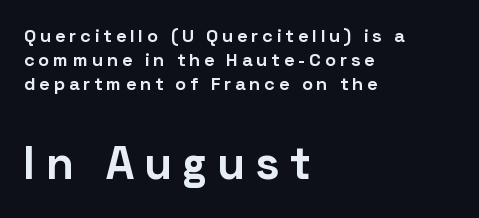
Nope, not italic — everything's standing straight. You could not count columns in this text — the font is proportionally spaced. Rows of type keep a routine distance in the vertical direction. A full-strength bold gives these letters their thick strokes.
